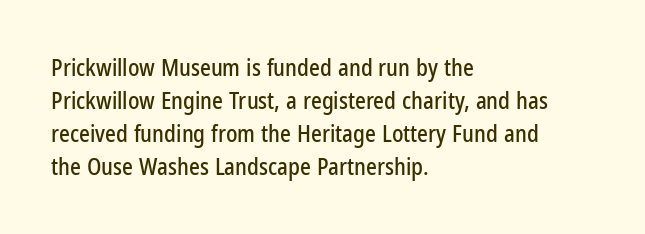
The block of text has a typical density, with ordinary space between rows. Tracking here is standard; glyphs follow each other at the usual distance. The strip under each line holds only bare page. The lettering holds an erect, upright posture throughout. Teacher's note: observe the even left margin — that is flush-left alignment.
